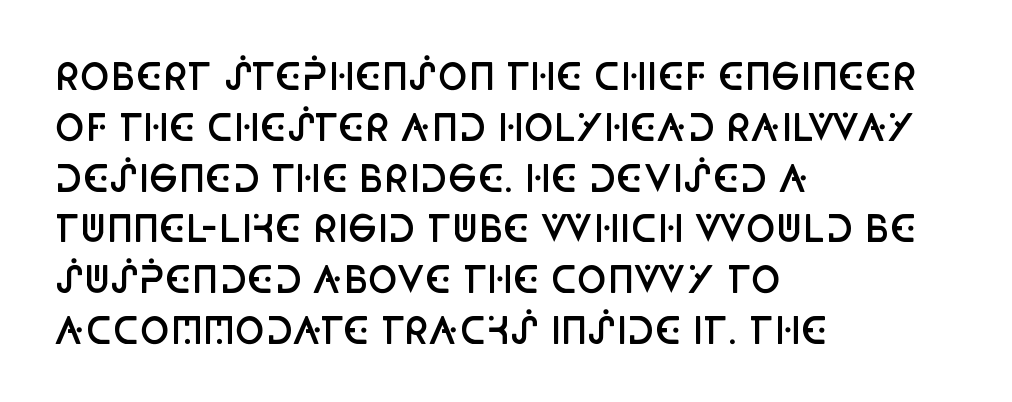
The image shows 36 px semibold, condensed sans-serif type, upright; set left-aligned, normal line spacing (1.41x), normal letter spacing, not underlined; low stroke contrast and a large x-height.
